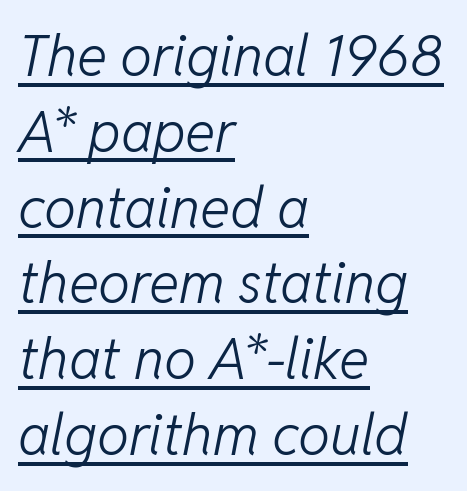
{"italic": "yes", "lean": "right", "slant_degrees": 11, "bold": "no", "weight": "light", "width": "normal", "stroke_contrast": "low", "x_height": "medium", "monospaced": "no", "underline": "yes", "align": "left", "line_spacing": "normal", "line_spacing_ratio": 1.33, "letter_spacing": "normal", "letter_spacing_em": 0.0, "glyph_px": 57}
